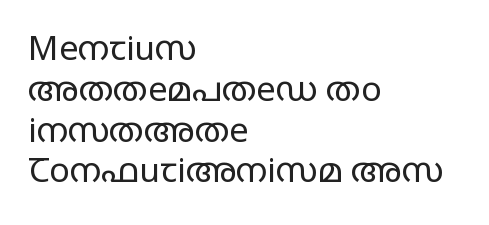
Q: Is the text bold? A: No.
Q: Is the text italic (slanted)? A: No, it is upright.
Q: Is the typeface a serif or a sans-serif typeface? A: Sans-serif.
Q: Is the text underlined? A: No.
Q: How is the paragraph aligned? A: Left-aligned.
Q: Is the spacing between letters normal or unusually wide? A: Normal.
Q: Width (condensed, normal, or wide)? A: Wide.
Q: Stroke contrast? A: Low.
Q: x-height? A: Large.
Q: Monospaced? A: No.
